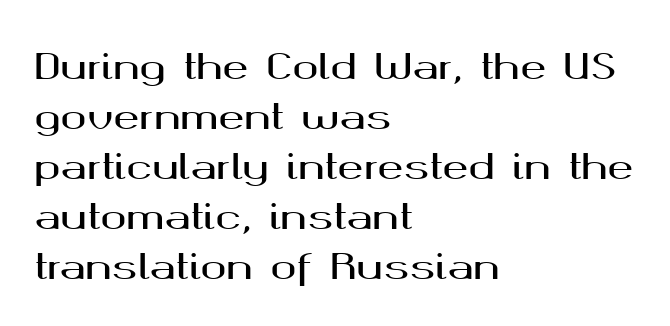
Q: Is the text italic (slanted)? A: No, it is upright.
Q: Is the typeface a serif or a sans-serif typeface? A: Sans-serif.
Q: Is the text underlined? A: No.
Q: How is the paragraph aligned? A: Left-aligned.
Q: Is the spacing between letters normal or unusually wide? A: Normal.
Q: Is the spacing between lines tight, normal or loose? A: Normal.
Q: Width (condensed, normal, or wide)? A: Wide.
Q: Stroke contrast? A: Medium.
Q: x-height? A: Medium.
Q: Monospaced? A: No.
